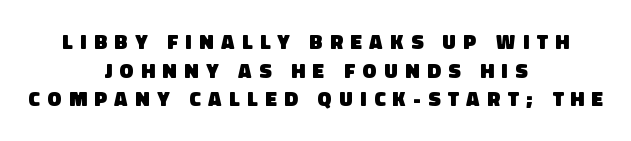
{"bold": "yes", "underline": "no", "align": "center", "line_spacing": "normal", "line_spacing_ratio": 1.36, "letter_spacing": "wide", "letter_spacing_em": 0.36, "glyph_px": 21}
